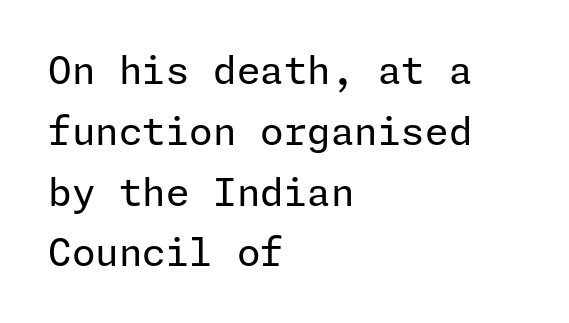
Q: Is the text bold? A: No.
Q: Is the text italic (slanted)? A: No, it is upright.
Q: Is the typeface a serif or a sans-serif typeface? A: Sans-serif.
Q: Is the text underlined? A: No.
Q: How is the paragraph aligned? A: Left-aligned.
Q: Is the spacing between letters normal or unusually wide? A: Normal.
Q: Is the spacing between lines tight, normal or loose? A: Normal.
Q: Width (condensed, normal, or wide)? A: Normal.
Q: Stroke contrast? A: Low.
Q: x-height? A: Medium.
